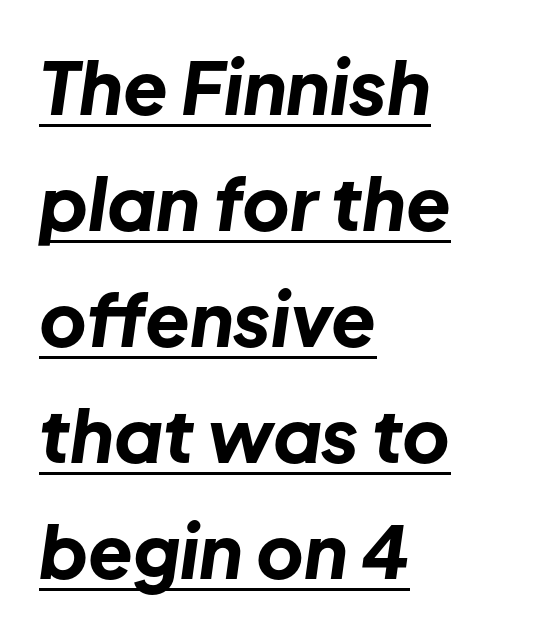
The image shows 73 px bold type, italic (leaning right); set left-aligned, normal line spacing (1.59x), normal letter spacing, underlined; low stroke contrast and a medium x-height.
